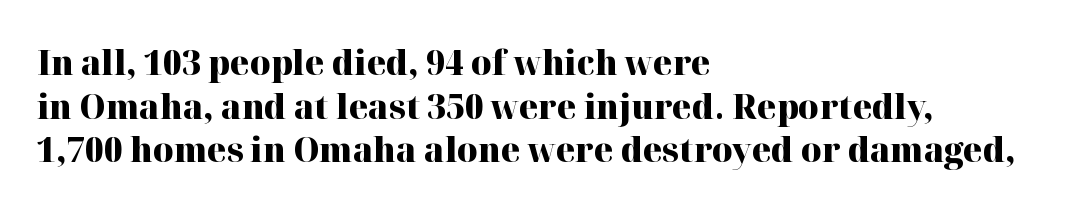
The image shows 35 px heavy serif type, upright; set left-aligned, normal line spacing (1.25x), normal letter spacing, not underlined; high stroke contrast and a medium x-height.
